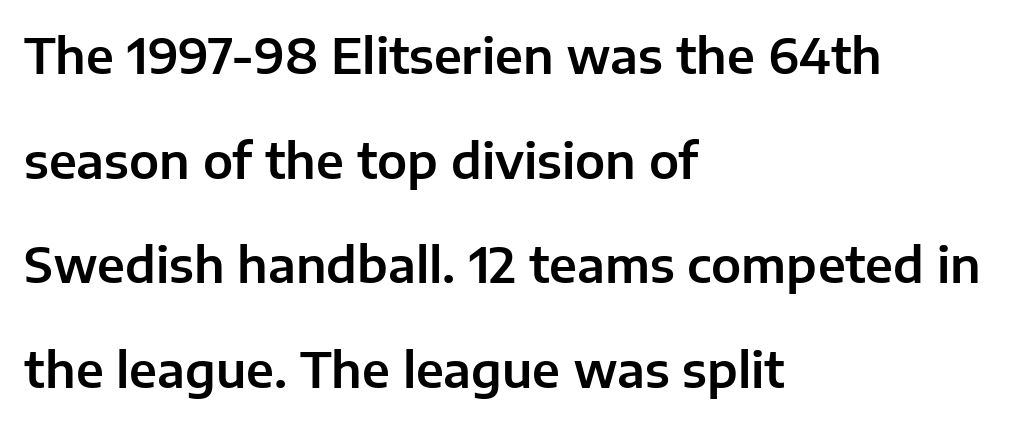
The image shows 48 px sans-serif type, upright; set left-aligned, loose line spacing (2.18x), normal letter spacing, not underlined; low stroke contrast and a medium x-height.
